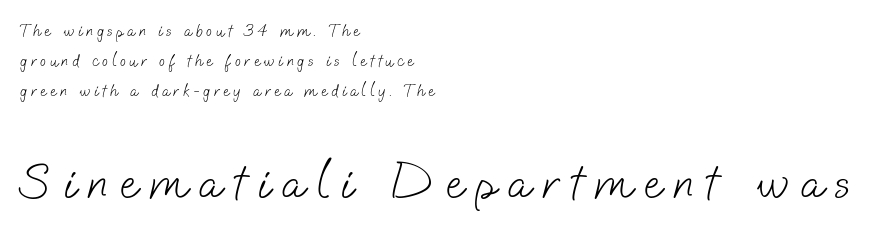
Q: Is the text bold? A: No.
Q: Is the typeface a serif or a sans-serif typeface? A: Sans-serif.
Q: Is the text underlined? A: No.
Q: How is the paragraph aligned? A: Left-aligned.
Q: Is the spacing between letters normal or unusually wide? A: Unusually wide.
Q: Which block of text is set in a larger size, the first (top) or the second (bottom)? A: The second (bottom) one.
Q: Width (condensed, normal, or wide)? A: Normal.
Q: Stroke contrast? A: Low.
Q: x-height? A: Small.
Q: Monospaced? A: No.
